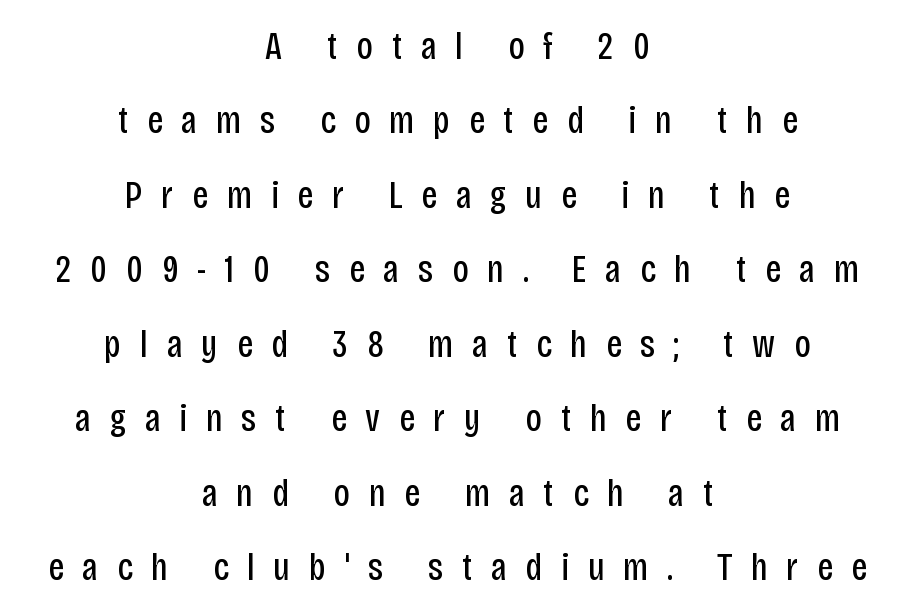
Q: Is the text bold? A: No.
Q: Is the text italic (slanted)? A: No, it is upright.
Q: Is the typeface a serif or a sans-serif typeface? A: Sans-serif.
Q: Is the text underlined? A: No.
Q: How is the paragraph aligned? A: Centered.
Q: Is the spacing between letters normal or unusually wide? A: Unusually wide.
Q: Is the spacing between lines tight, normal or loose? A: Loose.
Q: Width (condensed, normal, or wide)? A: Condensed.
Q: Stroke contrast? A: Low.
Q: x-height? A: Large.
Q: Monospaced? A: No.
